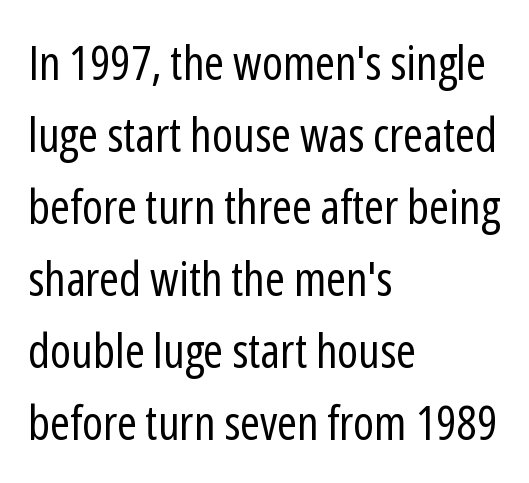
{"serif": "no", "italic": "no", "bold": "no", "weight": "regular", "width": "condensed", "stroke_contrast": "low", "x_height": "medium", "monospaced": "no", "underline": "no", "align": "left", "line_spacing": "normal", "line_spacing_ratio": 1.5, "letter_spacing": "normal", "letter_spacing_em": 0.0, "glyph_px": 48}
